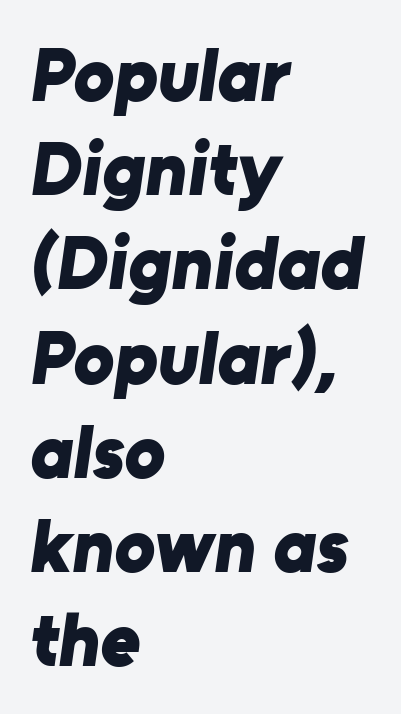
Font category for this specimen: sans-serif. Bare-footed words on every line. Heavy, bold letterforms. Proportional: the letters do not fall into vertical columns. The letterforms sit shoulder to shoulder at normal distance.
